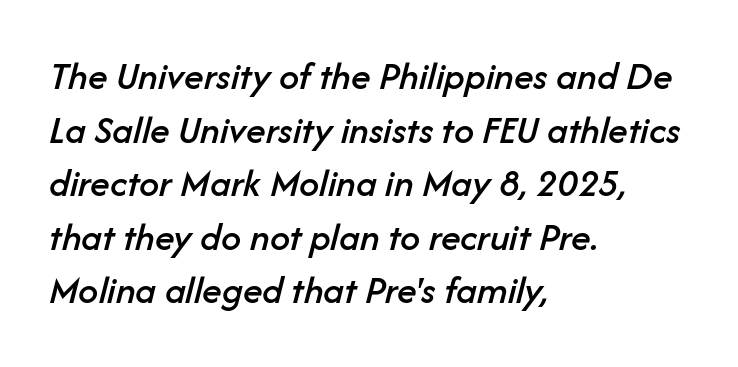
{"italic": "yes", "lean": "right", "slant_degrees": 14, "width": "normal", "stroke_contrast": "low", "x_height": "medium", "monospaced": "no", "underline": "no", "align": "left", "line_spacing": "normal", "line_spacing_ratio": 1.34, "letter_spacing": "normal", "letter_spacing_em": 0.0, "glyph_px": 40}
